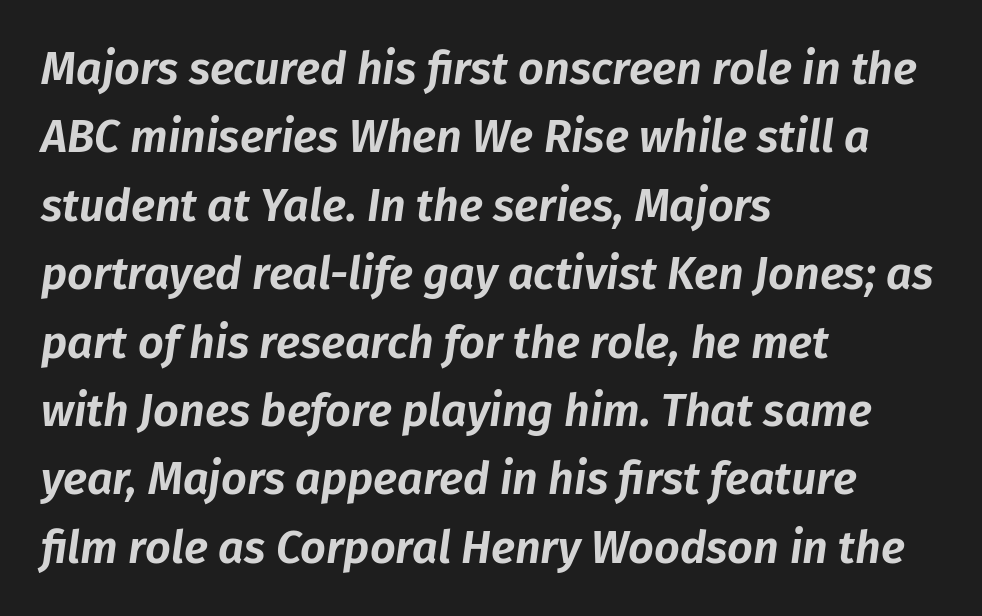
The image shows 45 px text type, italic (leaning right); set left-aligned, normal line spacing (1.52x), normal letter spacing, not underlined; low stroke contrast and a medium x-height.
